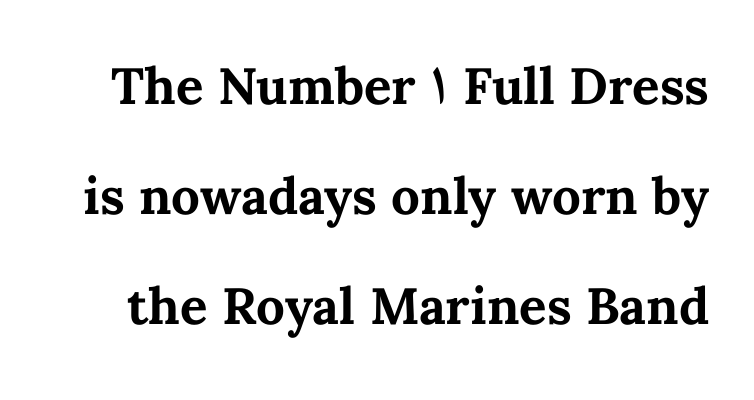
The image shows 51 px bold type, upright; set loose line spacing (2.16x), normal letter spacing, not underlined; medium stroke contrast and a medium x-height.
